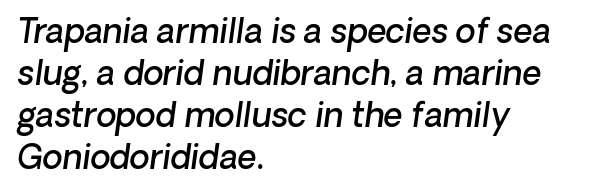
If you drew a ruler down the left edge, every line would touch it. Students, observe: this is what conventionally led text looks like. These lines are rendered in a variable-pitch font. The passage shown is semibold, sitting just below true bold. The line texture is even and compact thanks to regular tracking. Any mark beneath the type? The region is blank.
